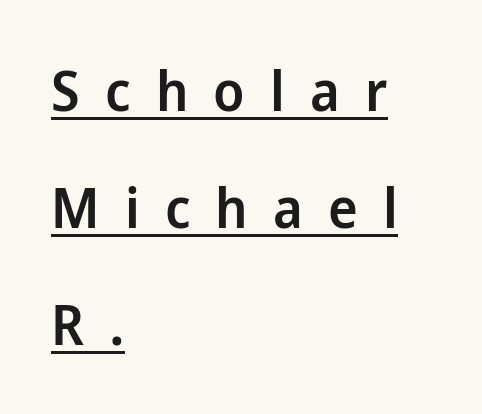
Q: Is the text bold? A: Semi-bold.
Q: Is the text italic (slanted)? A: No, it is upright.
Q: Is the typeface a serif or a sans-serif typeface? A: Sans-serif.
Q: Is the text underlined? A: Yes.
Q: How is the paragraph aligned? A: Left-aligned.
Q: Is the spacing between letters normal or unusually wide? A: Unusually wide.
Q: Is the spacing between lines tight, normal or loose? A: Loose.
Q: Width (condensed, normal, or wide)? A: Normal.
Q: Stroke contrast? A: Low.
Q: x-height? A: Medium.
Q: Monospaced? A: No.
